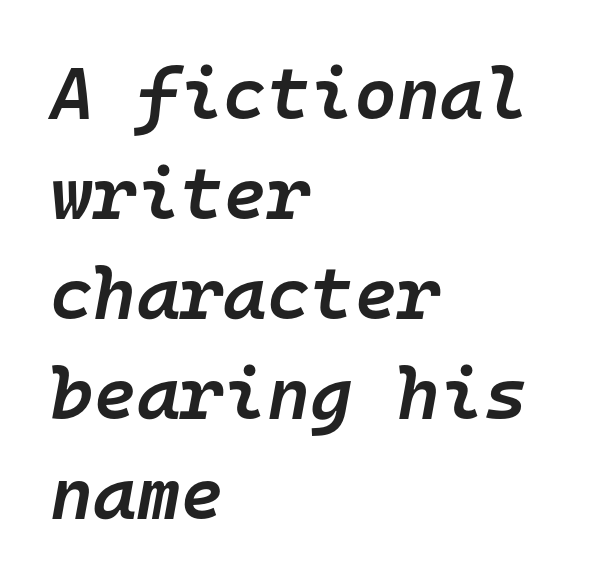
Q: Is the text bold? A: Semi-bold.
Q: Is the text italic (slanted)? A: Yes, it leans right by about 10 degrees.
Q: Is the text underlined? A: No.
Q: How is the paragraph aligned? A: Left-aligned.
Q: Is the spacing between letters normal or unusually wide? A: Normal.
Q: Is the spacing between lines tight, normal or loose? A: Normal.
Q: Width (condensed, normal, or wide)? A: Normal.
Q: Stroke contrast? A: Low.
Q: x-height? A: Medium.
Q: Monospaced? A: Yes.
